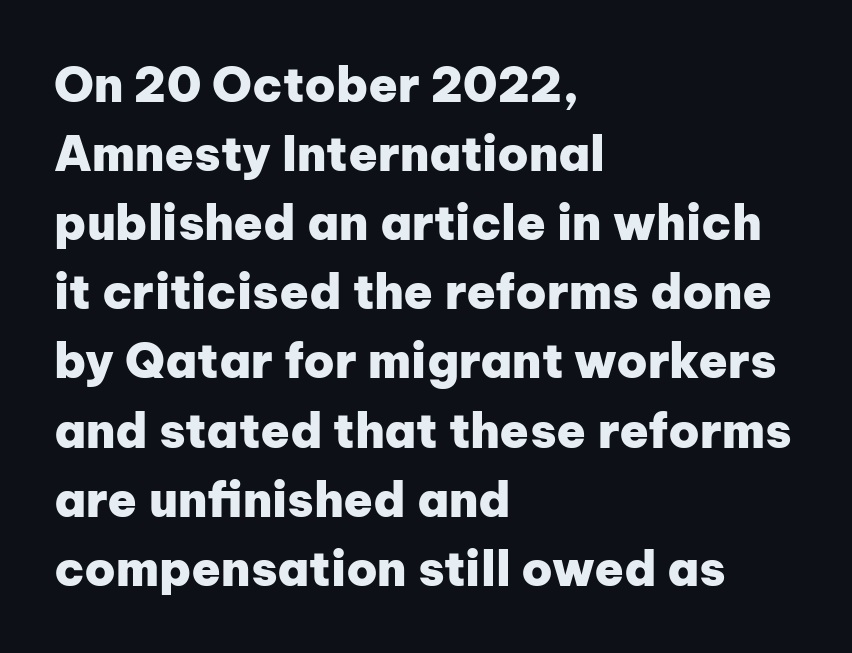
Q: Is the text bold? A: Yes.
Q: Is the text italic (slanted)? A: No, it is upright.
Q: Is the typeface a serif or a sans-serif typeface? A: Sans-serif.
Q: Is the text underlined? A: No.
Q: How is the paragraph aligned? A: Left-aligned.
Q: Is the spacing between letters normal or unusually wide? A: Normal.
Q: Is the spacing between lines tight, normal or loose? A: Normal.
Q: Width (condensed, normal, or wide)? A: Normal.
Q: Stroke contrast? A: Low.
Q: x-height? A: Medium.
Q: Monospaced? A: No.
